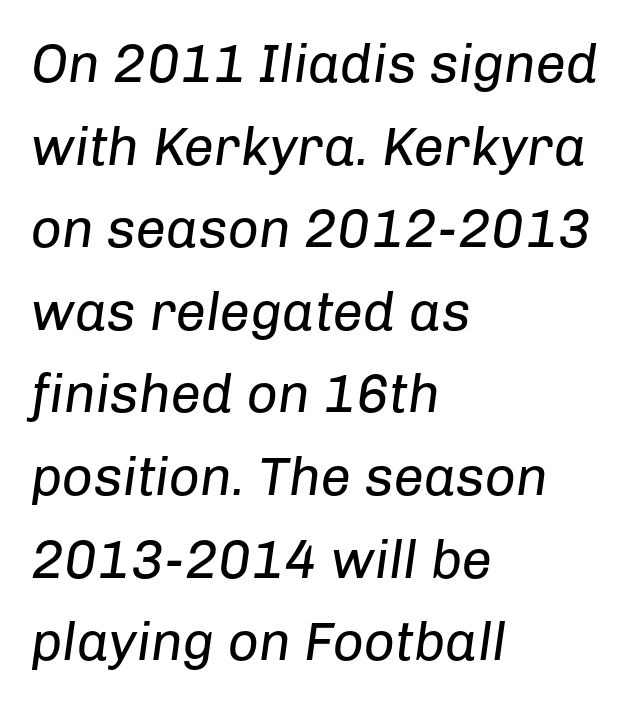
Q: Is the text bold? A: No.
Q: Is the text italic (slanted)? A: Yes, it leans right by about 8 degrees.
Q: Is the text underlined? A: No.
Q: How is the paragraph aligned? A: Left-aligned.
Q: Is the spacing between letters normal or unusually wide? A: Normal.
Q: Is the spacing between lines tight, normal or loose? A: Normal.
Q: Width (condensed, normal, or wide)? A: Normal.
Q: Stroke contrast? A: Low.
Q: x-height? A: Medium.
Q: Monospaced? A: No.
